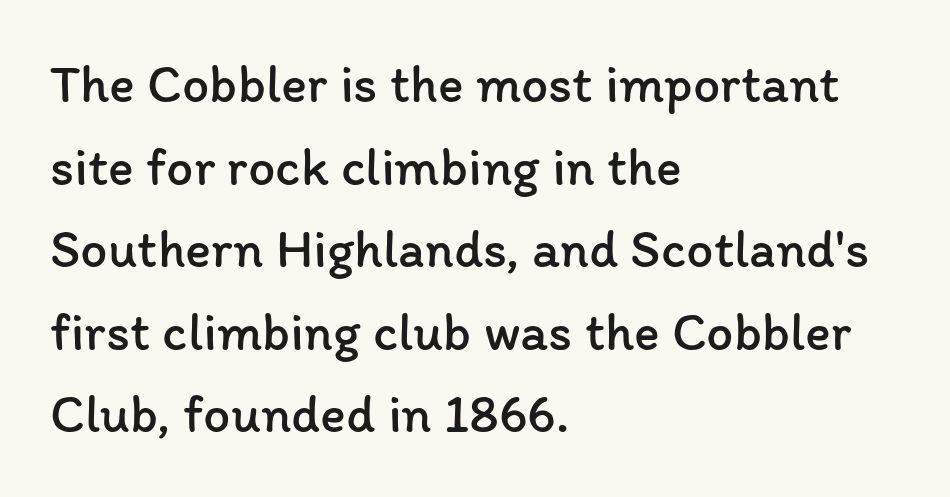
This sample uses plain, unmodified letter spacing. The strokes carry an ordinary text weight at most. Successive baselines arrive at the customary interval. The specimen omits any rule beneath the text block's lines. The letters stand straight up with perfectly vertical stems. The passage shown is typed in a proportional face where columns would drift.
